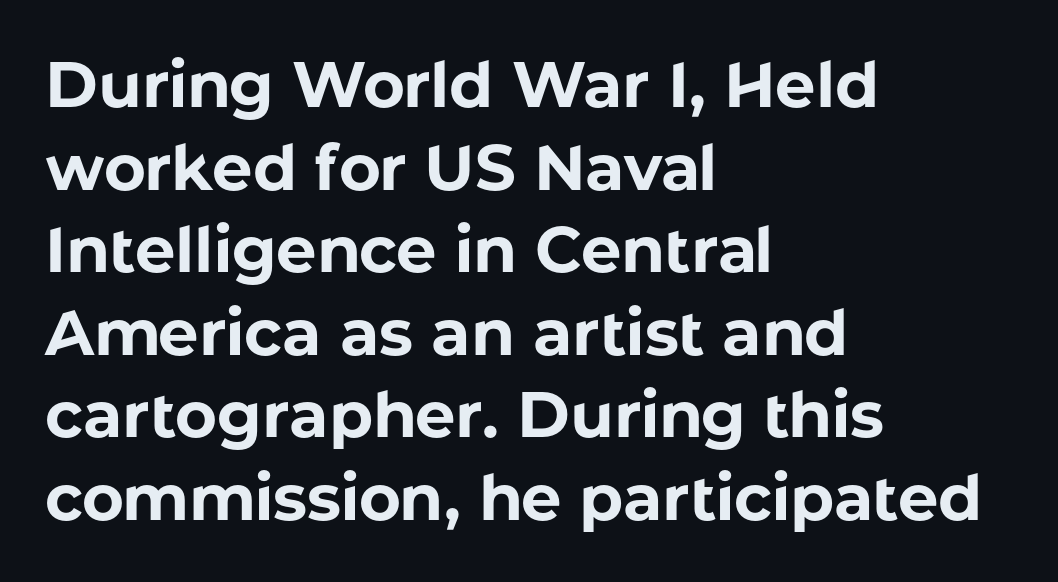
{"serif": "no", "italic": "no", "bold": "yes", "weight": "bold", "width": "normal", "stroke_contrast": "low", "x_height": "medium", "monospaced": "no", "underline": "no", "align": "left", "line_spacing": "normal", "line_spacing_ratio": 1.29, "letter_spacing": "normal", "letter_spacing_em": 0.0, "glyph_px": 64}
